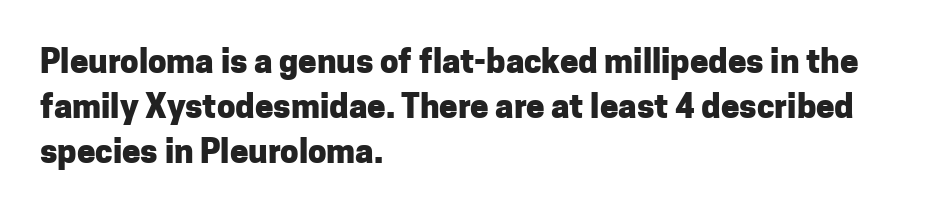
{"serif": "no", "italic": "no", "bold": "yes", "weight": "heavy", "width": "normal", "stroke_contrast": "low", "x_height": "medium", "monospaced": "no", "underline": "no", "align": "left", "line_spacing": "normal", "line_spacing_ratio": 1.36, "letter_spacing": "normal", "letter_spacing_em": 0.0, "glyph_px": 33}
